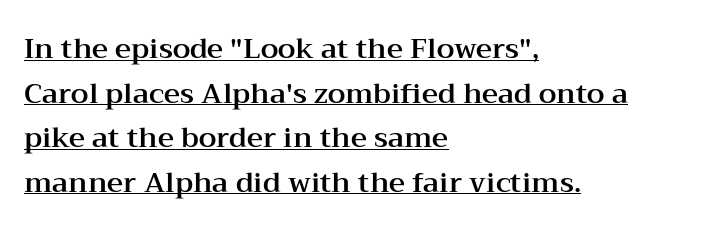
Q: Is the text italic (slanted)? A: No, it is upright.
Q: Is the typeface a serif or a sans-serif typeface? A: Serif.
Q: Is the text underlined? A: Yes.
Q: How is the paragraph aligned? A: Left-aligned.
Q: Is the spacing between letters normal or unusually wide? A: Normal.
Q: Is the spacing between lines tight, normal or loose? A: Normal.
Q: Width (condensed, normal, or wide)? A: Wide.
Q: Stroke contrast? A: Medium.
Q: x-height? A: Medium.
Q: Monospaced? A: No.
